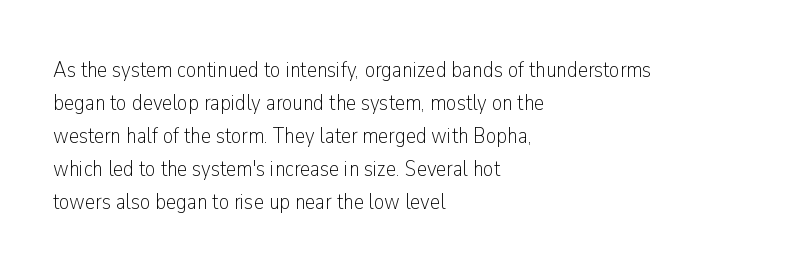
{"italic": "no", "bold": "no", "underline": "no", "align": "left", "line_spacing": "normal", "line_spacing_ratio": 1.44, "letter_spacing": "normal", "letter_spacing_em": 0.0, "glyph_px": 23}
